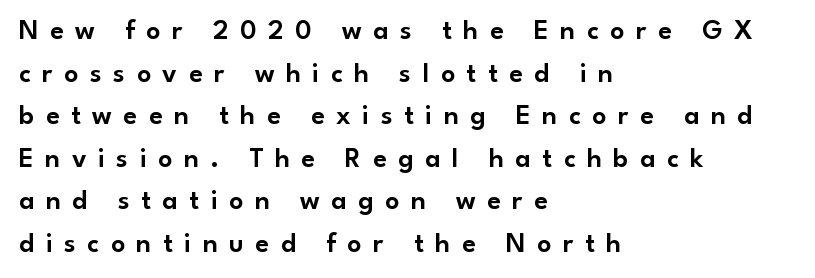
{"serif": "no", "italic": "no", "width": "normal", "stroke_contrast": "low", "x_height": "small", "monospaced": "no", "underline": "no", "align": "left", "line_spacing": "normal", "line_spacing_ratio": 1.52, "letter_spacing": "wide", "letter_spacing_em": 0.41, "glyph_px": 28}
